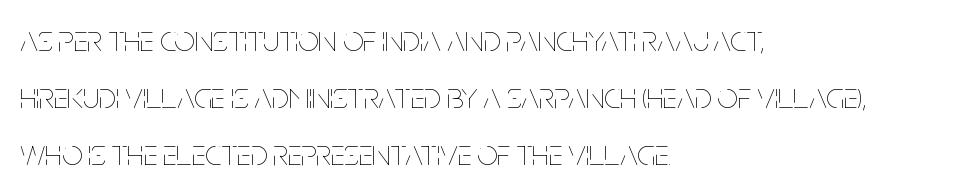
{"italic": "no", "bold": "no", "weight": "thin", "width": "condensed", "stroke_contrast": "low", "x_height": "large", "monospaced": "no", "underline": "no", "align": "left", "line_spacing": "normal", "line_spacing_ratio": 1.58, "letter_spacing": "normal", "letter_spacing_em": 0.0, "glyph_px": 36}
